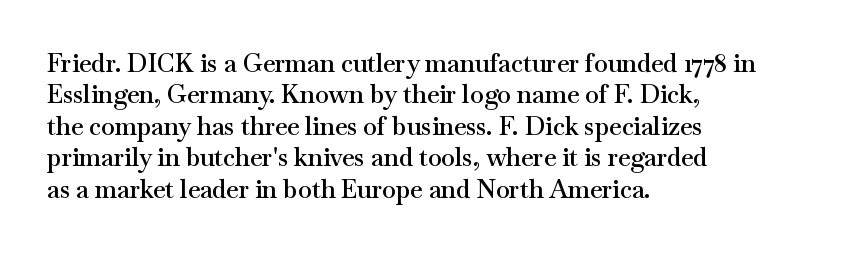
Q: Is the text bold? A: Semi-bold.
Q: Is the text italic (slanted)? A: No, it is upright.
Q: Is the text underlined? A: No.
Q: How is the paragraph aligned? A: Left-aligned.
Q: Is the spacing between letters normal or unusually wide? A: Normal.
Q: Is the spacing between lines tight, normal or loose? A: Normal.
